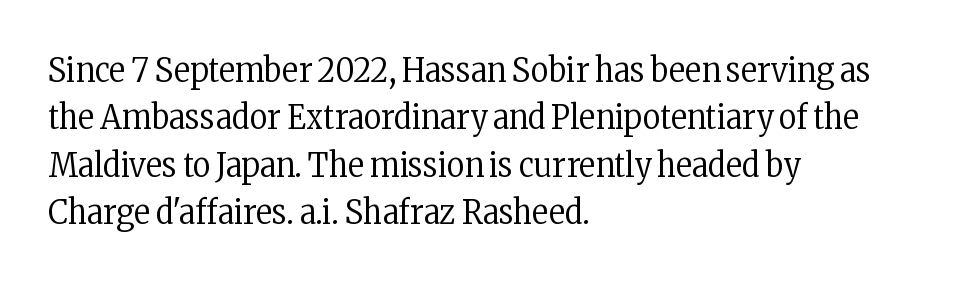
You could not count columns in this text — the font is proportionally spaced. Leftover space on each line is placed entirely after the last word. Rule under the text: the space is simply empty. Leading matches the norm, producing a regular column.
